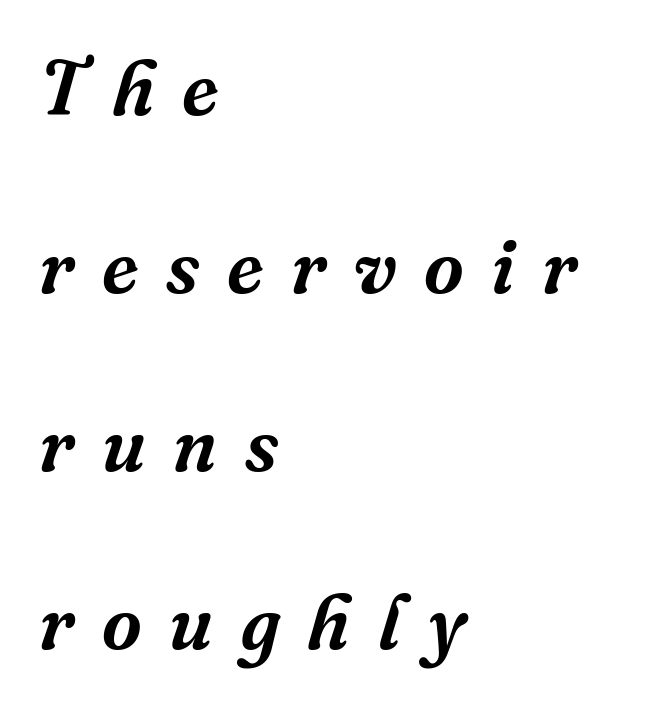
The image shows 77 px serif type, italic (leaning right); set left-aligned, loose line spacing (2.31x), unusually wide letter spacing (+0.36 em), not underlined; medium stroke contrast and a medium x-height.
